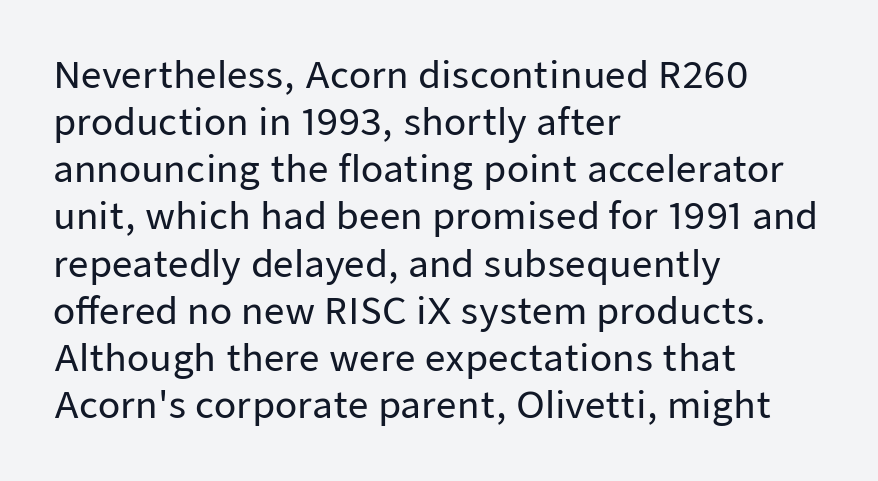
{"serif": "no", "italic": "no", "width": "normal", "stroke_contrast": "low", "x_height": "medium", "monospaced": "no", "underline": "no", "align": "left", "line_spacing": "normal", "line_spacing_ratio": 1.31, "letter_spacing": "normal", "letter_spacing_em": 0.0, "glyph_px": 36}
